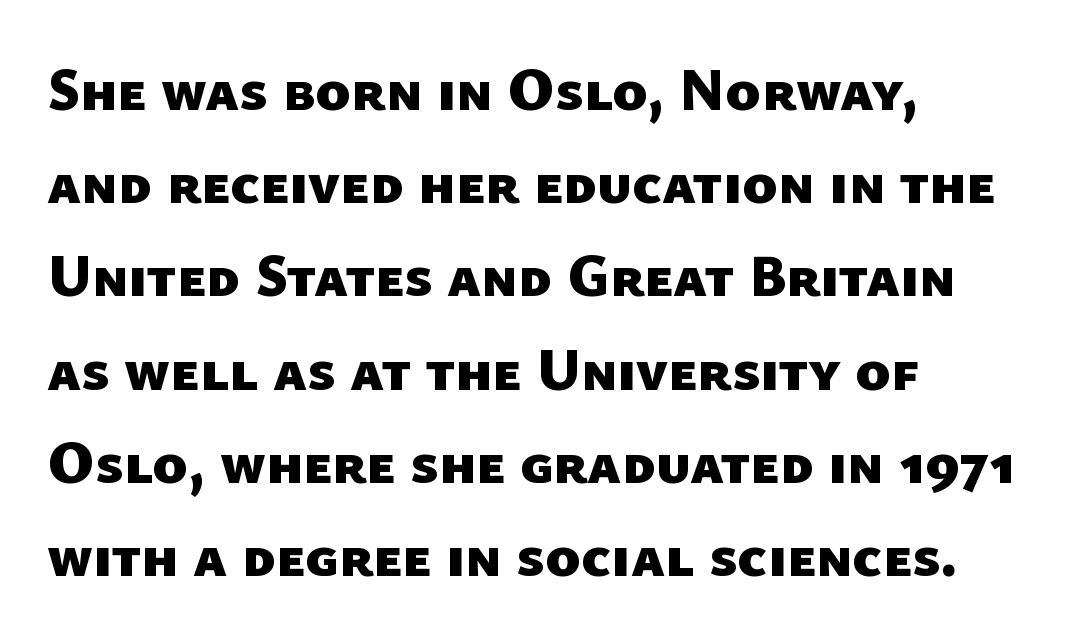
Summary of vertical rhythm: regular, with standard interline spacing. Look at the bottom of the vertical strokes: they stop flat, with no serifs. The letters are bold, with thick, heavy strokes. Compared with typical body copy, the letter spacing here is the same.
